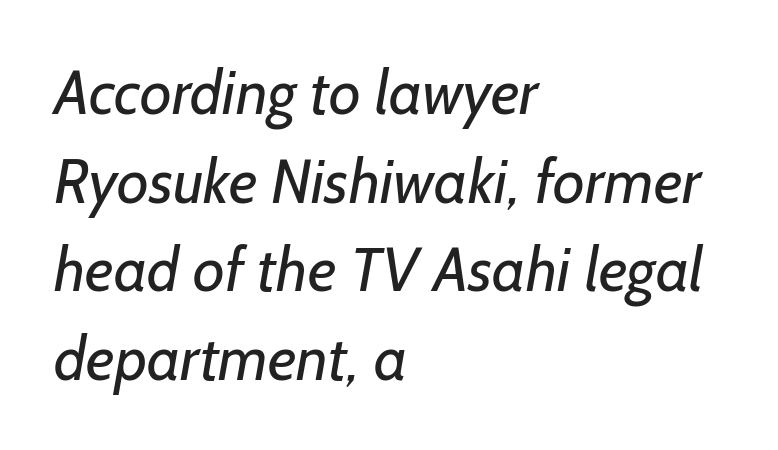
Q: Is the text bold? A: No.
Q: Is the typeface a serif or a sans-serif typeface? A: Sans-serif.
Q: Is the text underlined? A: No.
Q: How is the paragraph aligned? A: Left-aligned.
Q: Is the spacing between letters normal or unusually wide? A: Normal.
Q: Is the spacing between lines tight, normal or loose? A: Normal.
Q: Width (condensed, normal, or wide)? A: Normal.
Q: Stroke contrast? A: Low.
Q: x-height? A: Medium.
Q: Monospaced? A: No.
